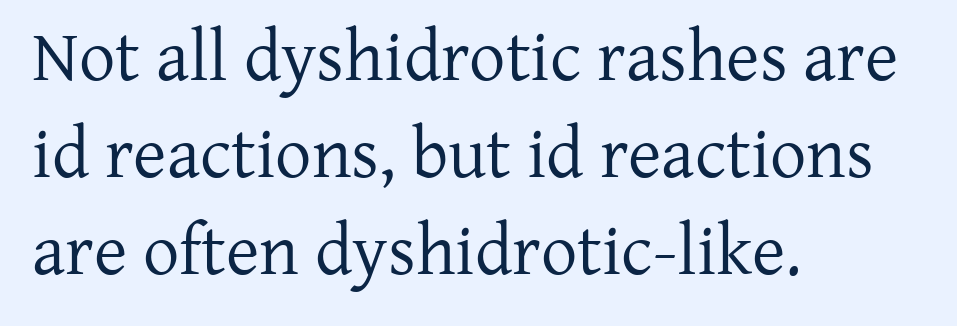
Quick note: not italic, upright. The lines sit at an ordinary, default distance from one another. The text was rendered using a seriffed face with decorative stroke endings. Horizontal alignment here is leftward, the default for most running prose. Each stroke keeps to a modest, everyday thickness or less. Each letter keeps its own natural width here, so spacing adapts to shape.
